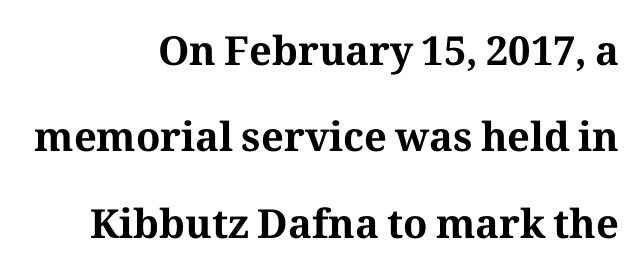
{"serif": "yes", "italic": "no", "bold": "yes", "weight": "bold", "width": "normal", "stroke_contrast": "medium", "x_height": "medium", "monospaced": "no", "underline": "no", "align": "right", "line_spacing": "loose", "line_spacing_ratio": 2.16, "letter_spacing": "normal", "letter_spacing_em": 0.0, "glyph_px": 40}
